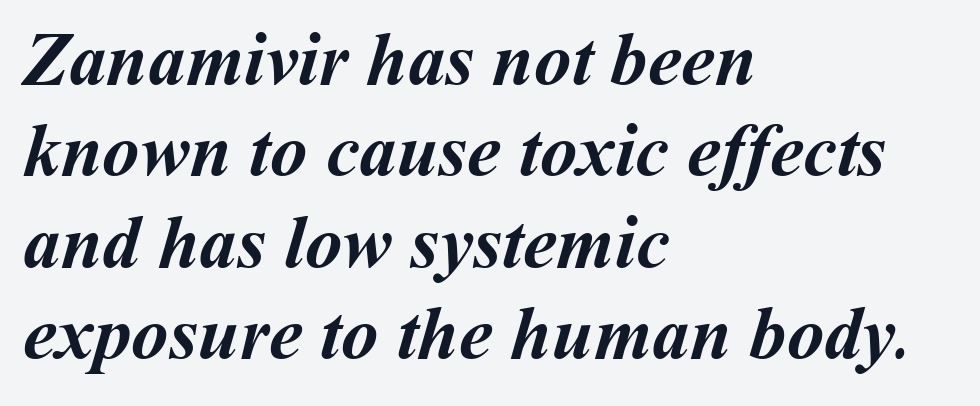
The image shows 75 px semibold type; set left-aligned, line spacing 1.22x, normal letter spacing, not underlined; medium stroke contrast and a medium x-height.
